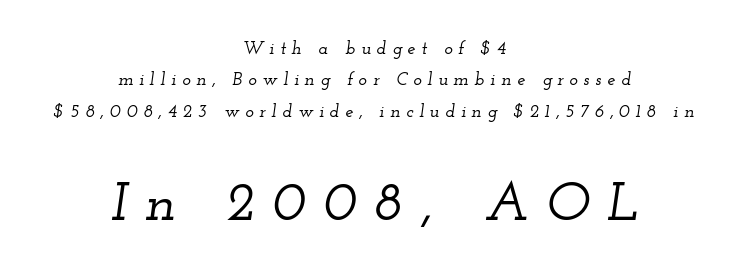
{"serif": "yes", "italic": "yes", "lean": "right", "slant_degrees": 12, "width": "wide", "stroke_contrast": "low", "x_height": "small", "monospaced": "no", "underline": "no", "align": "center", "line_spacing_ratio": 1.74, "letter_spacing": "wide", "letter_spacing_em": 0.32, "larger_block": "second", "size_ratio": 3.06, "glyph_px": 55}
